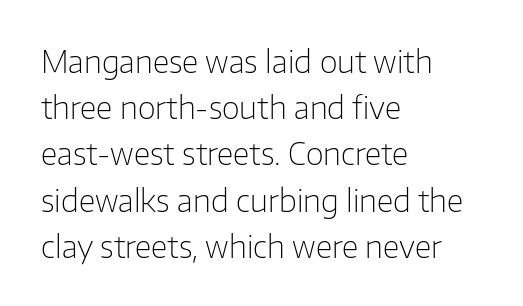
The image shows 31 px light sans-serif type, upright; set left-aligned, normal line spacing (1.49x), normal letter spacing, not underlined; low stroke contrast and a medium x-height.
